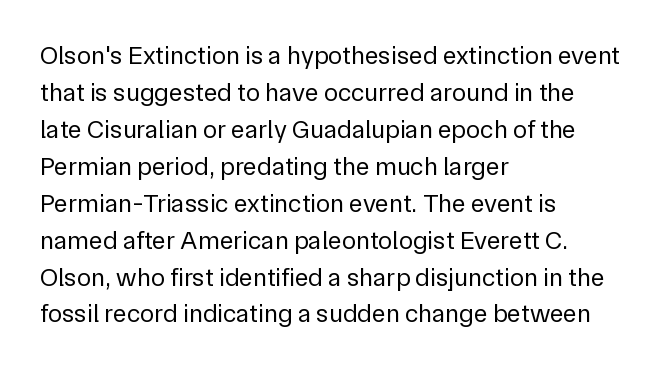
{"italic": "no", "bold": "no", "underline": "no", "align": "left", "line_spacing": "normal", "line_spacing_ratio": 1.42, "letter_spacing": "normal", "letter_spacing_em": 0.0, "glyph_px": 26}
